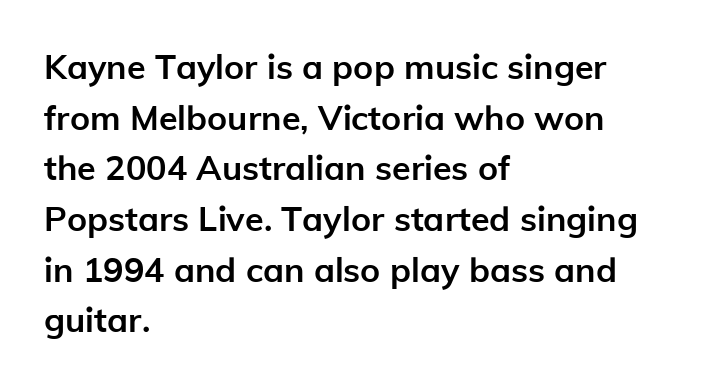
Q: Is the text bold? A: Yes.
Q: Is the text italic (slanted)? A: No, it is upright.
Q: Is the typeface a serif or a sans-serif typeface? A: Sans-serif.
Q: Is the text underlined? A: No.
Q: How is the paragraph aligned? A: Left-aligned.
Q: Is the spacing between letters normal or unusually wide? A: Normal.
Q: Is the spacing between lines tight, normal or loose? A: Normal.
Q: Width (condensed, normal, or wide)? A: Normal.
Q: Stroke contrast? A: Low.
Q: x-height? A: Medium.
Q: Monospaced? A: No.
